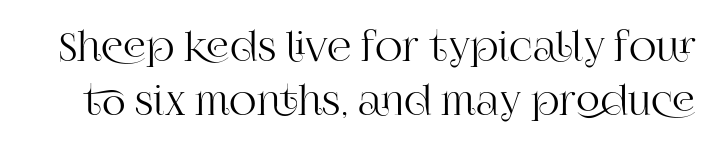
{"serif": "yes", "italic": "no", "width": "normal", "stroke_contrast": "high", "x_height": "large", "monospaced": "no", "underline": "no", "line_spacing": "normal", "line_spacing_ratio": 1.43, "letter_spacing": "normal", "letter_spacing_em": 0.0, "glyph_px": 38}
